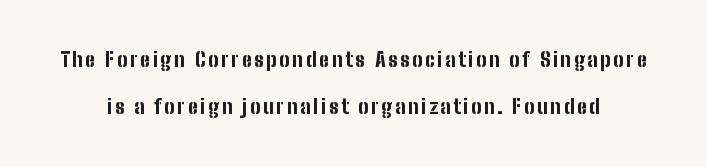
{"italic": "no", "bold": "yes", "underline": "no", "line_spacing": "loose", "line_spacing_ratio": 2.37, "glyph_px": 20}
